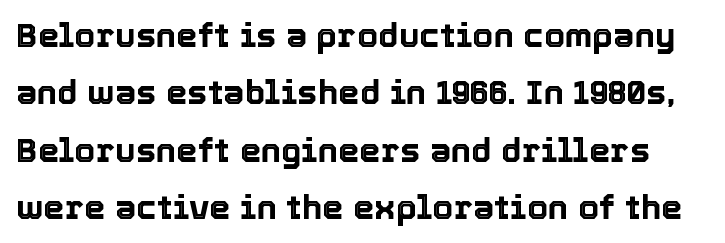
What stands out about the letter spacing? Nothing — it is the standard amount. Students, observe: this is what conventionally led text looks like. Underlining? Definitely not there. Here the designer chose a conventional face with non-uniform glyph widths. The typography opts for an upright posture over an oblique one.
